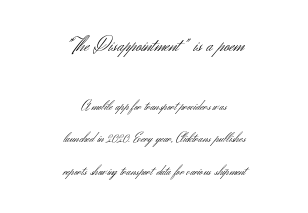
Look at the tracking — it's just the regular setting, nothing added. Heft: none added — not bold. Alignment: centered. A great deal of white space separates one row of letters from the next. These two chunks differ in scale, with the top chunk taking the larger measure.
